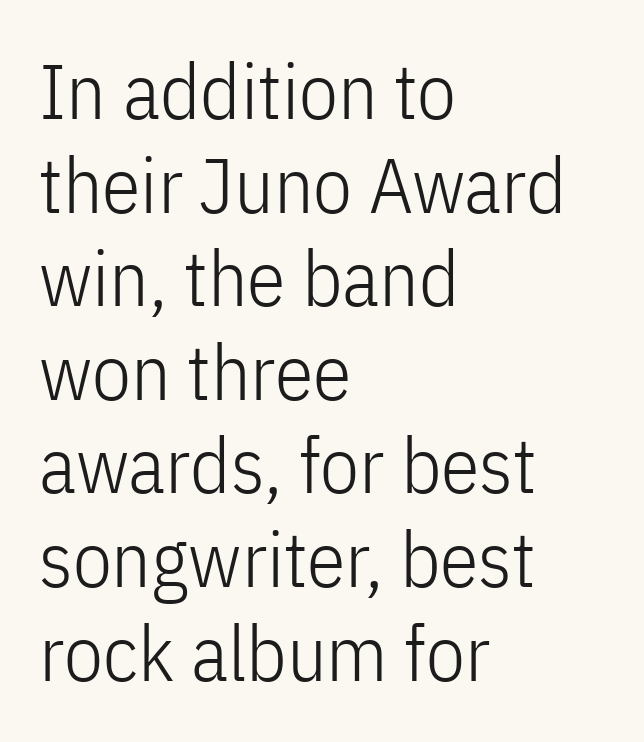
Q: Is the text bold? A: No.
Q: Is the text italic (slanted)? A: No, it is upright.
Q: Is the typeface a serif or a sans-serif typeface? A: Sans-serif.
Q: Is the text underlined? A: No.
Q: How is the paragraph aligned? A: Left-aligned.
Q: Is the spacing between letters normal or unusually wide? A: Normal.
Q: Width (condensed, normal, or wide)? A: Condensed.
Q: Stroke contrast? A: Low.
Q: x-height? A: Medium.
Q: Monospaced? A: No.
